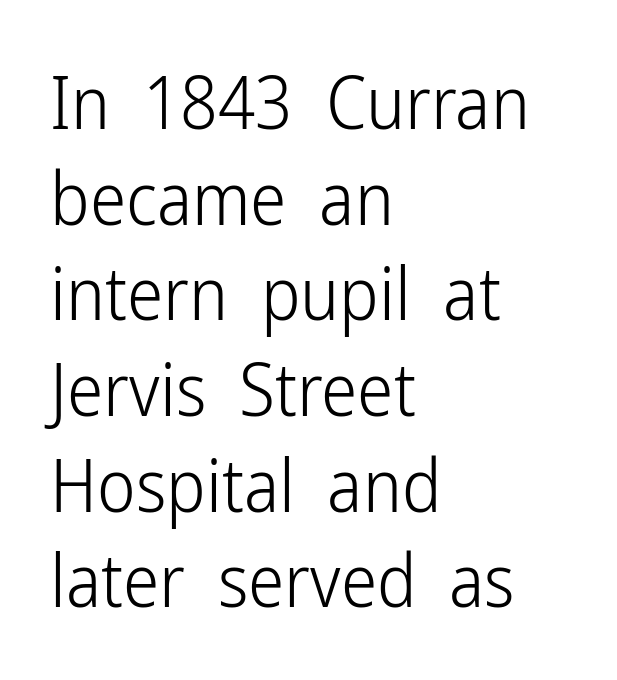
Q: Is the text bold? A: No.
Q: Is the text italic (slanted)? A: No, it is upright.
Q: Is the typeface a serif or a sans-serif typeface? A: Sans-serif.
Q: Is the text underlined? A: No.
Q: How is the paragraph aligned? A: Left-aligned.
Q: Is the spacing between letters normal or unusually wide? A: Normal.
Q: Is the spacing between lines tight, normal or loose? A: Normal.
Q: Width (condensed, normal, or wide)? A: Condensed.
Q: Stroke contrast? A: Low.
Q: x-height? A: Medium.
Q: Monospaced? A: No.
